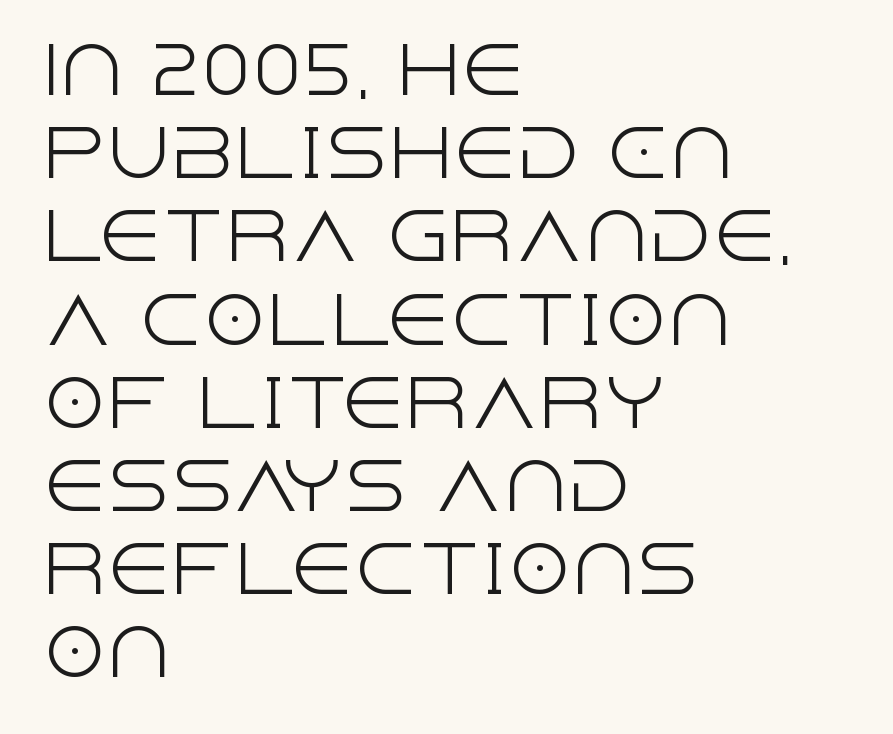
{"serif": "no", "italic": "no", "bold": "no", "weight": "light", "width": "normal", "x_height": "large", "monospaced": "no", "underline": "no", "align": "left", "line_spacing": "normal", "line_spacing_ratio": 1.3, "letter_spacing": "normal", "letter_spacing_em": 0.0, "glyph_px": 64}
